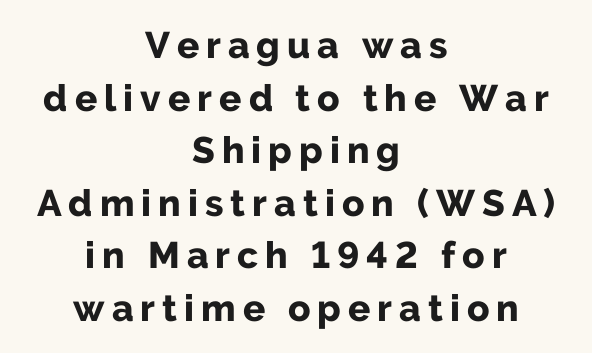
The strip under each line holds only bare page. The block of text has a typical density, with ordinary space between rows. Centered paragraph, ragged on both sides. These lines carry a lot of weight — the face is fully bold.
